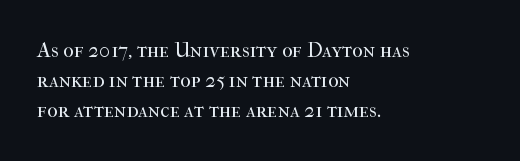
Q: Is the text bold? A: No.
Q: Is the text italic (slanted)? A: No, it is upright.
Q: Is the text underlined? A: No.
Q: How is the paragraph aligned? A: Left-aligned.
Q: Is the spacing between letters normal or unusually wide? A: Normal.
Q: Is the spacing between lines tight, normal or loose? A: Normal.
